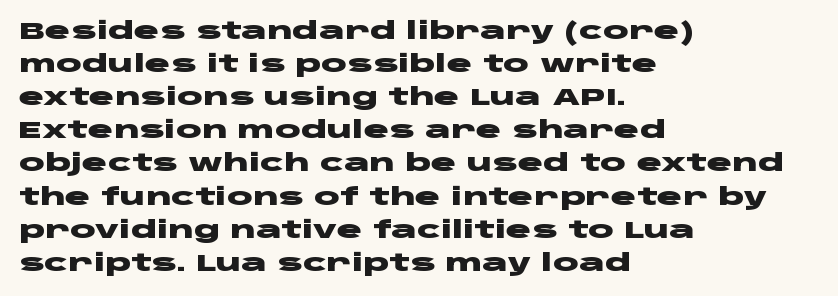
These lines keep a tight, regular rhythm from letter to letter. Heavy-handed strokes throughout: this text is bold. A normal amount of white space separates one row of letters from the next. The font's upright variant was chosen for this text. The string is rendered with underlining switched off. Which margin do the lines hug? The left one — the right edge is uneven.
